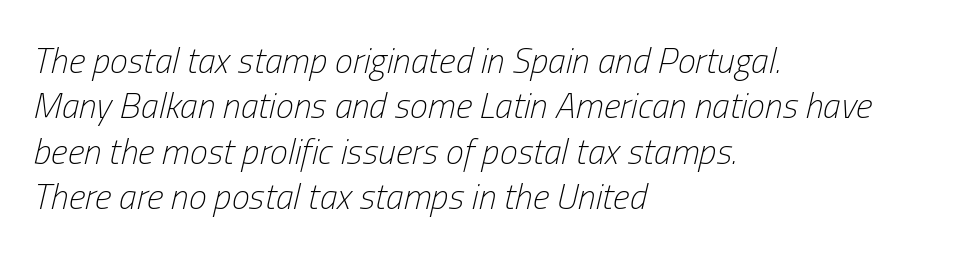
The space between consecutive lines is moderate. These lines keep a tight, regular rhythm from letter to letter. In CSS terms this would be text-align: left. The text carries the slant typical of an italic or oblique font. Weight class: somewhere from thin through regular.
